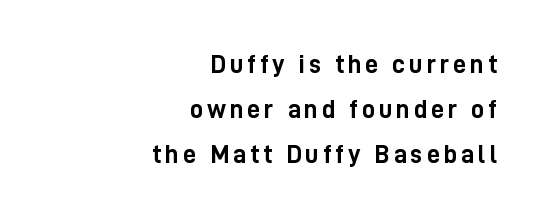
{"italic": "no", "bold": "yes", "underline": "no", "align": "right", "line_spacing_ratio": 1.73, "glyph_px": 26}
